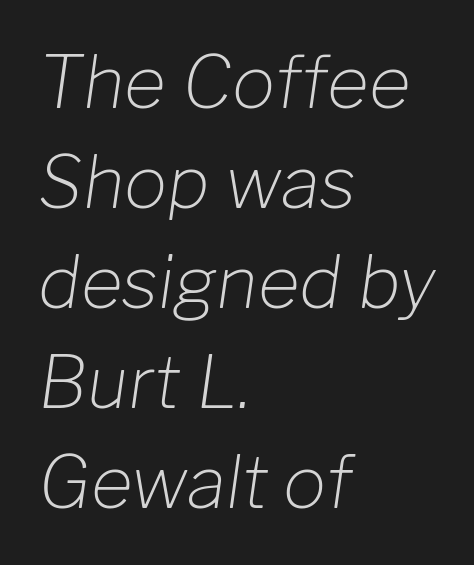
{"italic": "yes", "lean": "right", "slant_degrees": 8, "bold": "no", "weight": "light", "width": "normal", "stroke_contrast": "low", "x_height": "medium", "monospaced": "no", "underline": "no", "align": "left", "line_spacing": "normal", "line_spacing_ratio": 1.39, "letter_spacing": "normal", "letter_spacing_em": 0.0, "glyph_px": 72}
